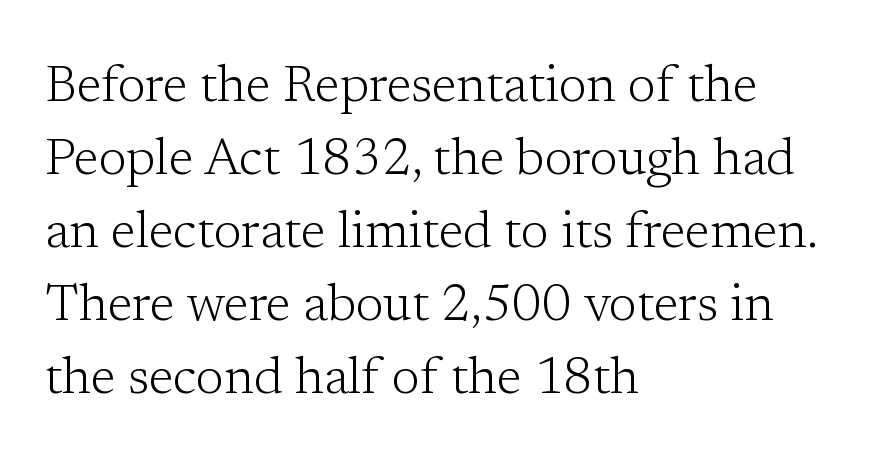
The rendering uses a moderate line-height, typical for paragraphs. The specimen reads as upright at a glance. Spacing verdict: proportional, widths tailored to each character. To sum up the face: it has serifs.
